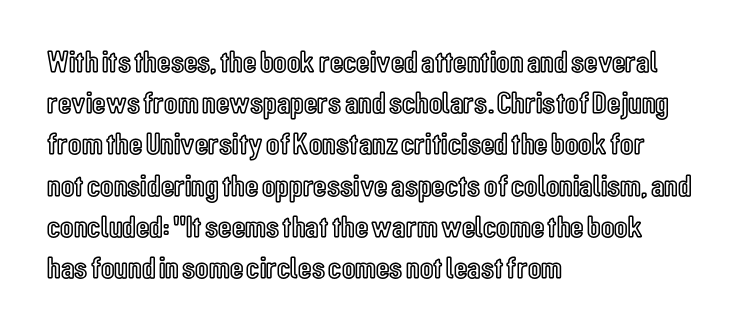
Italic: no, the glyphs are upright roman. Typeset ragged right — the left edge is the straight one. The space directly below the letters is spotless. The letters advance in unequal steps, a hallmark of proportional type. Each new line begins a customary step beneath the previous one.
